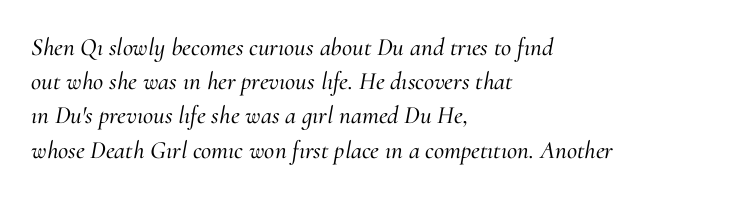
The image shows 25 px text type, italic (leaning right); set left-aligned, normal line spacing (1.37x), normal letter spacing, not underlined.
